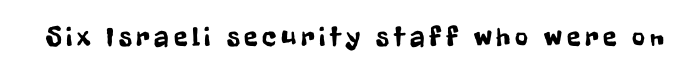
The image shows 28 px condensed sans-serif type, upright; set not underlined; low stroke contrast and a medium x-height.
